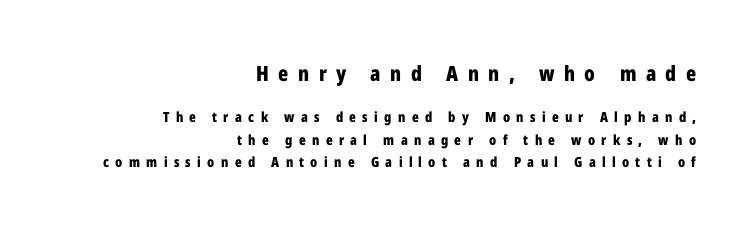
The image shows 21 px bold type, upright; set right-aligned, normal line spacing (1.6x), unusually wide letter spacing (+0.45 em), not underlined; the first (top) block is 1.5x larger.
